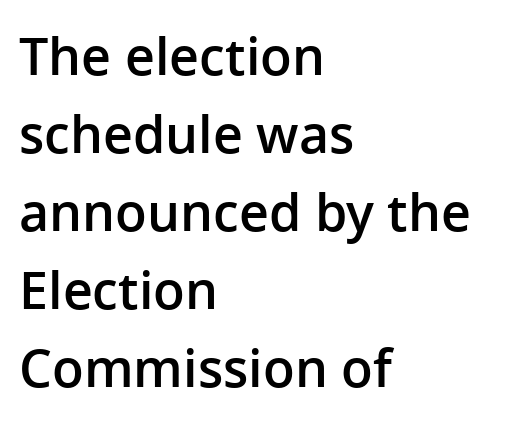
{"serif": "no", "italic": "no", "bold": "semi", "weight": "semibold", "width": "normal", "stroke_contrast": "low", "x_height": "medium", "monospaced": "no", "underline": "no", "align": "left", "line_spacing": "normal", "line_spacing_ratio": 1.5, "letter_spacing": "normal", "letter_spacing_em": 0.0, "glyph_px": 52}
